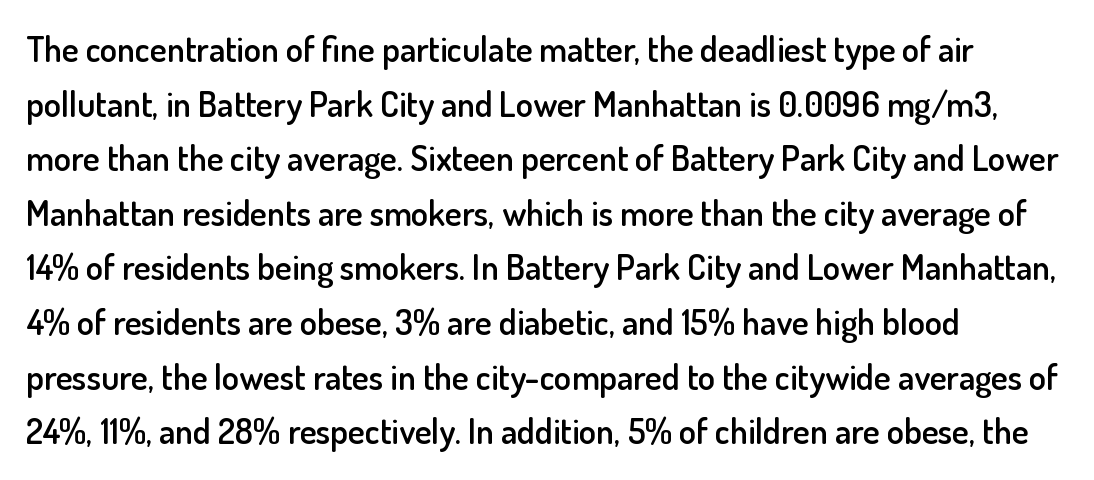
The image shows 35 px semibold sans-serif type, upright; set left-aligned, normal line spacing (1.56x), normal letter spacing, not underlined; low stroke contrast and a small x-height.
